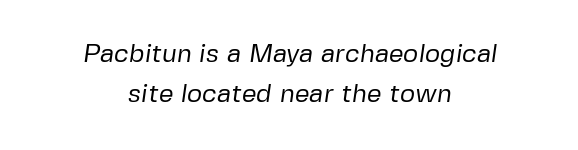
Summary of vertical rhythm: regular, with standard interline spacing. You could call the tracking neutral — neither tight nor loose. Compared with a typical body face, this is equally light or lighter still. Type without underlining. This sample is center-justified, so both line endings float freely.
